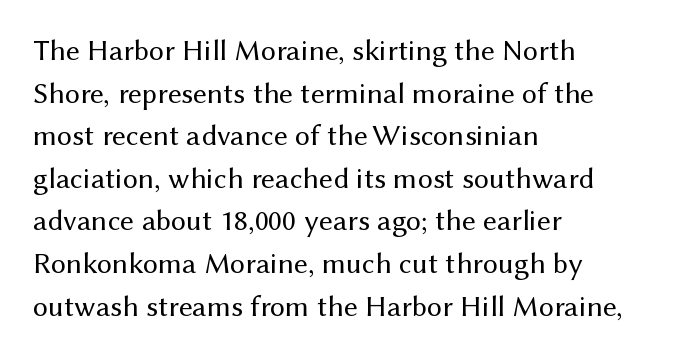
Q: Is the text bold? A: No.
Q: Is the text italic (slanted)? A: No, it is upright.
Q: Is the typeface a serif or a sans-serif typeface? A: Sans-serif.
Q: Is the text underlined? A: No.
Q: How is the paragraph aligned? A: Left-aligned.
Q: Is the spacing between letters normal or unusually wide? A: Normal.
Q: Is the spacing between lines tight, normal or loose? A: Normal.
Q: Width (condensed, normal, or wide)? A: Normal.
Q: Stroke contrast? A: Medium.
Q: x-height? A: Medium.
Q: Monospaced? A: No.
